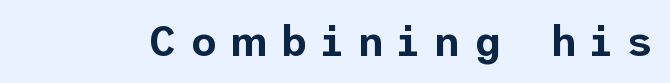
Q: Is the text italic (slanted)? A: No, it is upright.
Q: Is the typeface a serif or a sans-serif typeface? A: Sans-serif.
Q: Is the text underlined? A: No.
Q: Is the spacing between letters normal or unusually wide? A: Unusually wide.
Q: Width (condensed, normal, or wide)? A: Normal.
Q: Stroke contrast? A: Low.
Q: x-height? A: Medium.
